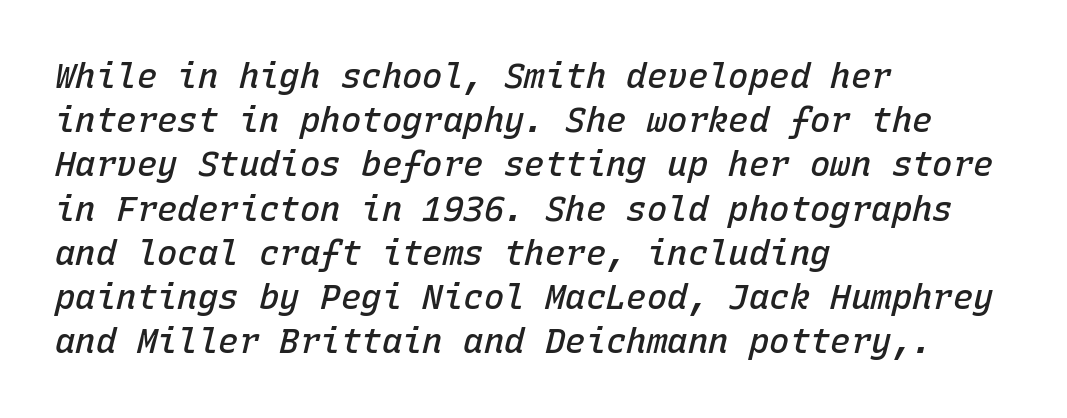
{"italic": "yes", "lean": "right", "slant_degrees": 15, "bold": "semi", "weight": "semibold", "width": "normal", "stroke_contrast": "low", "x_height": "medium", "monospaced": "yes", "underline": "no", "align": "left", "line_spacing": "normal", "line_spacing_ratio": 1.3, "letter_spacing": "normal", "letter_spacing_em": 0.0, "glyph_px": 34}
